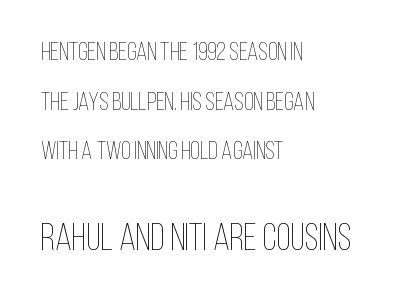
The image shows 38 px thin, condensed type, upright; set left-aligned, loose line spacing (1.99x), normal letter spacing, not underlined; the second (bottom) block is 1.52x larger; low stroke contrast and a large x-height.
